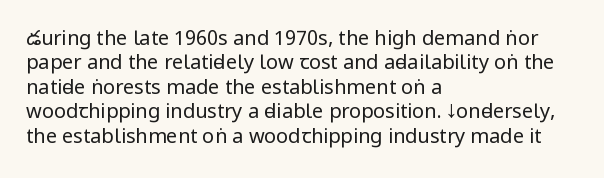
The image shows 20 px text type, upright; set left-aligned, line spacing 1.22x, normal letter spacing, not underlined.
